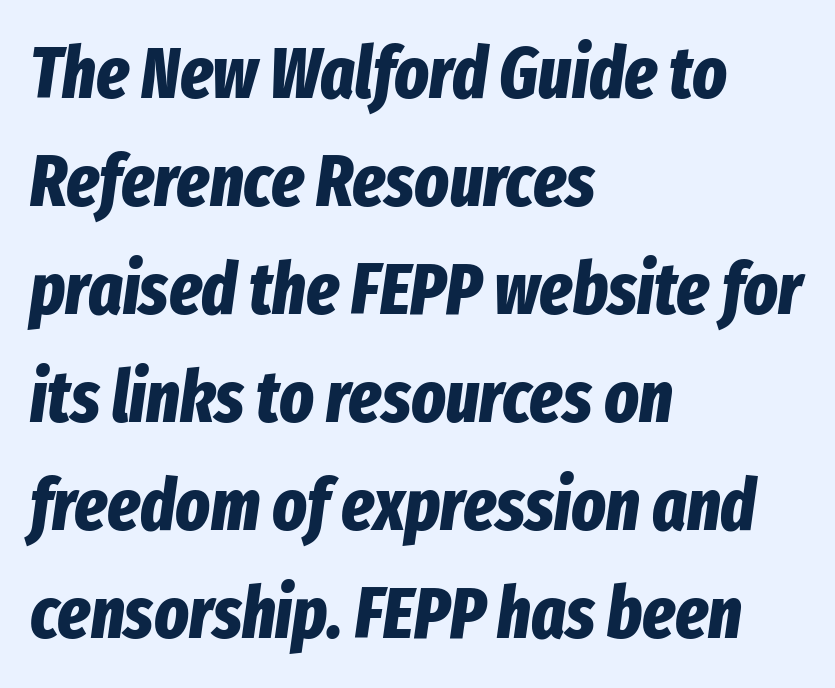
Which margin do the lines hug? The left one — the right edge is uneven. Just letters on the line, the space beneath them empty. Think of a printed novel: that variable character pitch is what you see here. Its strokes are broad and dark, the hallmark of bold type. Regular leading.
